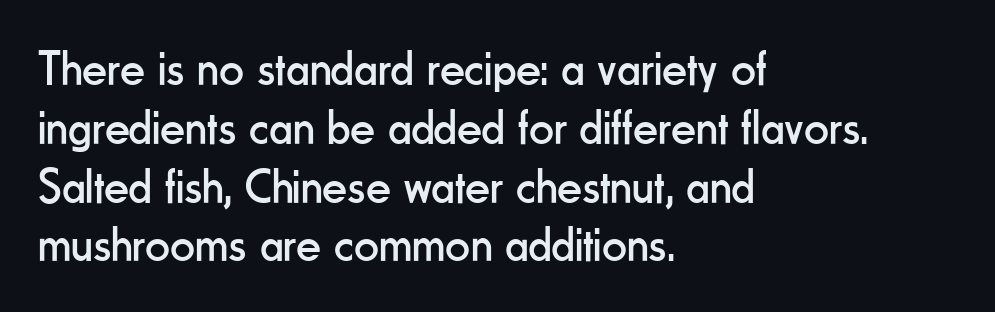
{"serif": "no", "italic": "no", "bold": "no", "weight": "regular", "width": "condensed", "stroke_contrast": "low", "x_height": "small", "monospaced": "no", "underline": "no", "align": "left", "line_spacing_ratio": 1.2, "letter_spacing": "normal", "letter_spacing_em": 0.0, "glyph_px": 49}
